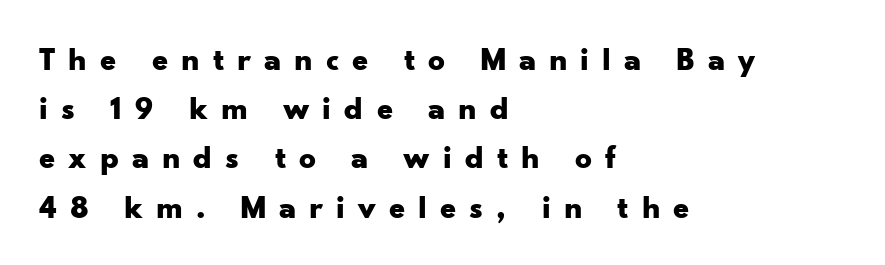
Q: Is the text bold? A: Yes.
Q: Is the text italic (slanted)? A: No, it is upright.
Q: Is the typeface a serif or a sans-serif typeface? A: Sans-serif.
Q: Is the text underlined? A: No.
Q: How is the paragraph aligned? A: Left-aligned.
Q: Is the spacing between letters normal or unusually wide? A: Unusually wide.
Q: Is the spacing between lines tight, normal or loose? A: Normal.
Q: Width (condensed, normal, or wide)? A: Wide.
Q: Stroke contrast? A: Low.
Q: x-height? A: Small.
Q: Monospaced? A: No.
